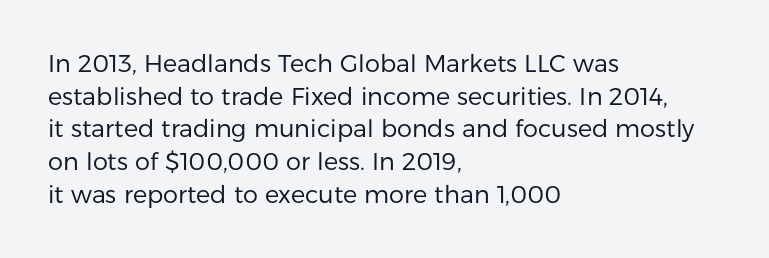
{"italic": "no", "bold": "no", "underline": "no", "align": "left", "line_spacing": "normal", "line_spacing_ratio": 1.36, "letter_spacing": "normal", "letter_spacing_em": 0.0, "glyph_px": 24}
